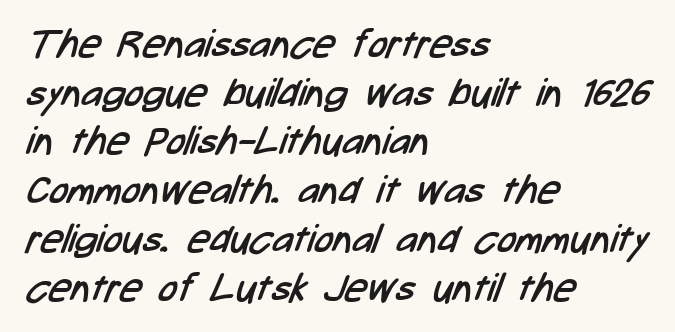
Q: Is the text bold? A: No.
Q: Is the typeface a serif or a sans-serif typeface? A: Sans-serif.
Q: Is the text underlined? A: No.
Q: How is the paragraph aligned? A: Left-aligned.
Q: Is the spacing between letters normal or unusually wide? A: Normal.
Q: Is the spacing between lines tight, normal or loose? A: Normal.
Q: Width (condensed, normal, or wide)? A: Condensed.
Q: Stroke contrast? A: Low.
Q: x-height? A: Medium.
Q: Monospaced? A: No.
